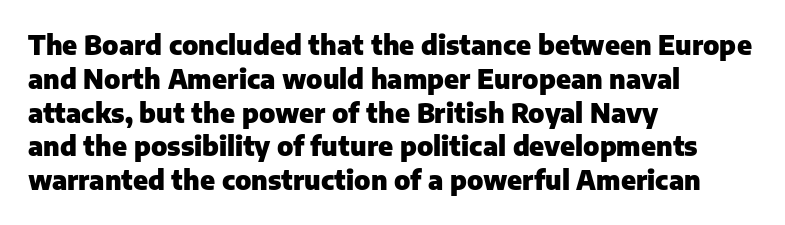
{"italic": "no", "bold": "yes", "underline": "no", "align": "left", "line_spacing": "normal", "line_spacing_ratio": 1.3, "letter_spacing": "normal", "letter_spacing_em": 0.0, "glyph_px": 26}
